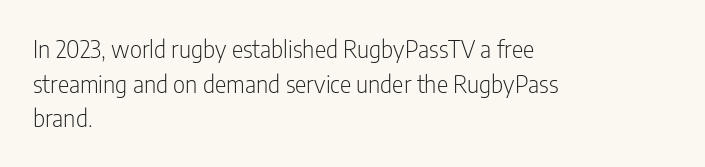
The image shows 24 px text type, upright; set left-aligned, normal line spacing (1.44x), normal letter spacing, not underlined.
